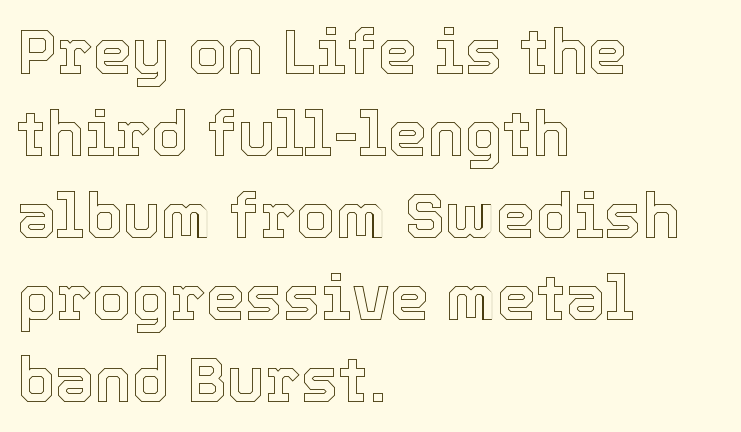
{"italic": "no", "width": "normal", "x_height": "medium", "monospaced": "no", "underline": "no", "align": "left", "line_spacing": "normal", "line_spacing_ratio": 1.3, "letter_spacing": "normal", "letter_spacing_em": 0.0, "glyph_px": 63}
